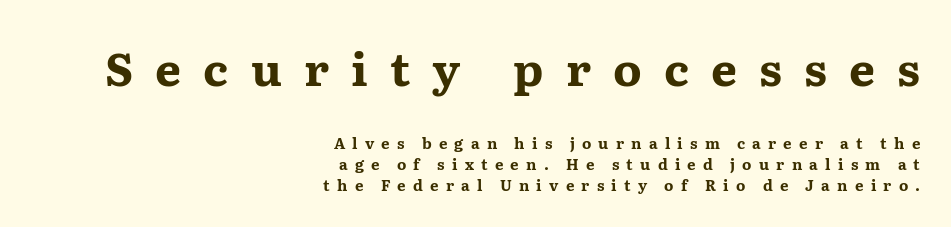
The image shows 46 px bold, wide serif type, upright; set right-aligned, normal line spacing (1.38x), unusually wide letter spacing (+0.48 em), not underlined; the first (top) block is 3.07x larger; medium stroke contrast and a medium x-height.
